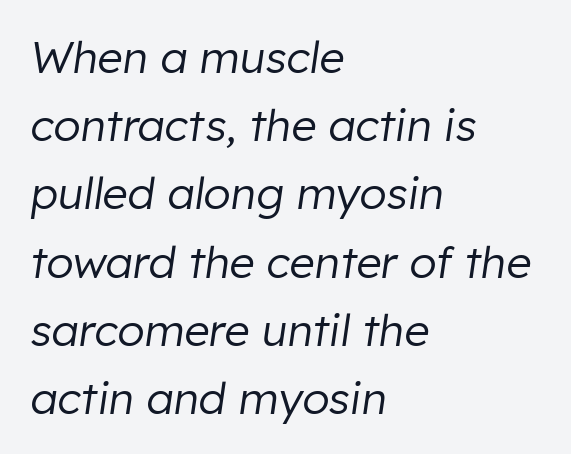
Q: Is the text bold? A: No.
Q: Is the text italic (slanted)? A: Yes, it leans right by about 8 degrees.
Q: Is the text underlined? A: No.
Q: How is the paragraph aligned? A: Left-aligned.
Q: Is the spacing between letters normal or unusually wide? A: Normal.
Q: Is the spacing between lines tight, normal or loose? A: Normal.
Q: Width (condensed, normal, or wide)? A: Normal.
Q: Stroke contrast? A: Low.
Q: x-height? A: Medium.
Q: Monospaced? A: No.
